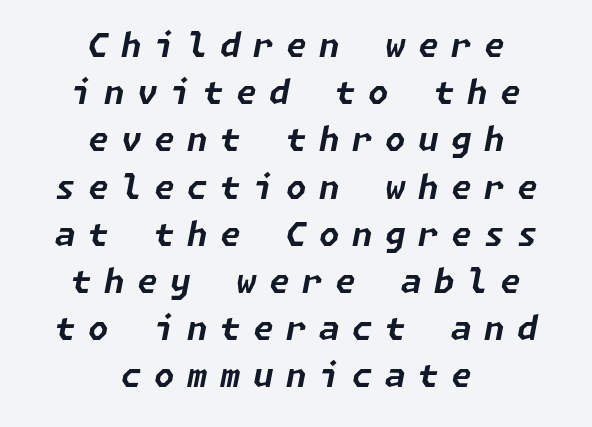
Each glyph is drawn with heavy, bold strokes. The rendering positions every line midway between the sides. Baseline-to-baseline distance is the conventional proportion of letter height. Check under the words: just untouched page.
